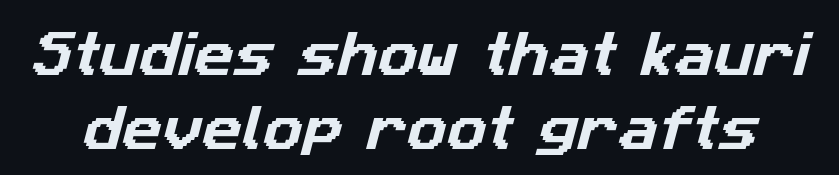
{"serif": "no", "width": "normal", "stroke_contrast": "low", "x_height": "medium", "monospaced": "no", "underline": "no", "line_spacing": "normal", "line_spacing_ratio": 1.51, "letter_spacing": "normal", "letter_spacing_em": 0.0, "glyph_px": 49}
